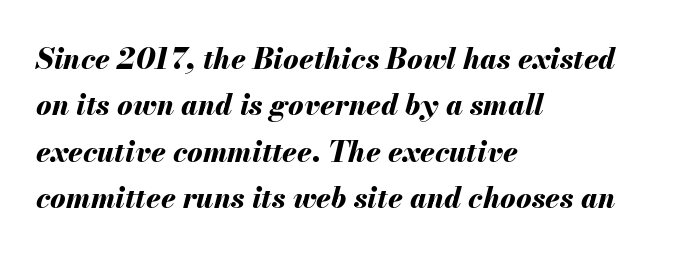
Q: Is the text bold? A: Yes.
Q: Is the text italic (slanted)? A: Yes, it leans right by about 13 degrees.
Q: Is the text underlined? A: No.
Q: How is the paragraph aligned? A: Left-aligned.
Q: Is the spacing between letters normal or unusually wide? A: Normal.
Q: Is the spacing between lines tight, normal or loose? A: Normal.
Q: Width (condensed, normal, or wide)? A: Normal.
Q: Stroke contrast? A: Medium.
Q: x-height? A: Small.
Q: Monospaced? A: No.
